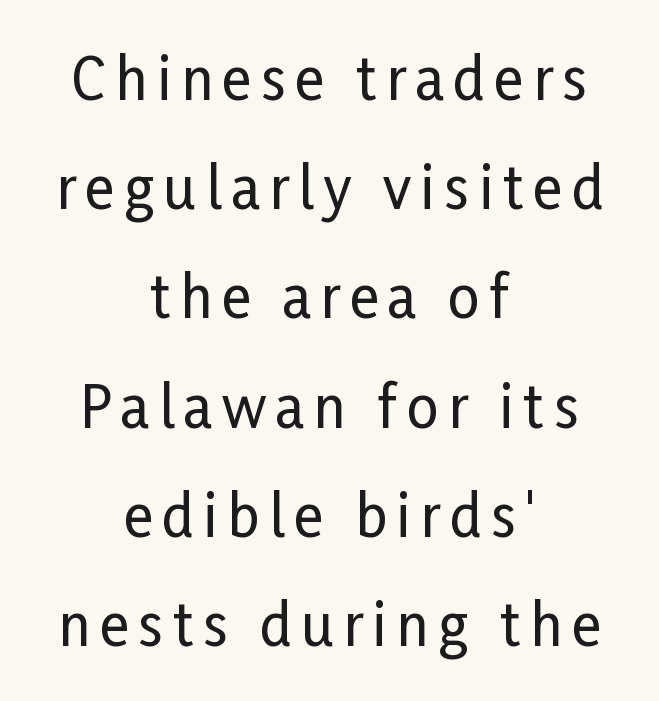
The image shows 56 px condensed sans-serif type, upright; set centered, loose line spacing (1.95x), not underlined; low stroke contrast and a medium x-height.
